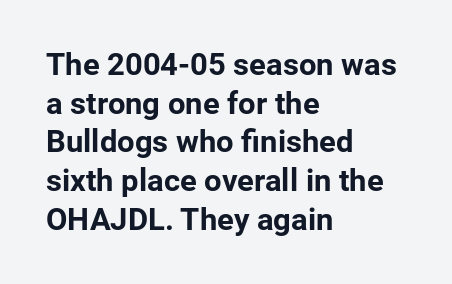
Q: Is the text bold? A: Yes.
Q: Is the text italic (slanted)? A: No, it is upright.
Q: Is the typeface a serif or a sans-serif typeface? A: Sans-serif.
Q: Is the text underlined? A: No.
Q: How is the paragraph aligned? A: Left-aligned.
Q: Is the spacing between letters normal or unusually wide? A: Normal.
Q: Is the spacing between lines tight, normal or loose? A: Normal.
Q: Width (condensed, normal, or wide)? A: Normal.
Q: Stroke contrast? A: Low.
Q: x-height? A: Medium.
Q: Monospaced? A: No.
